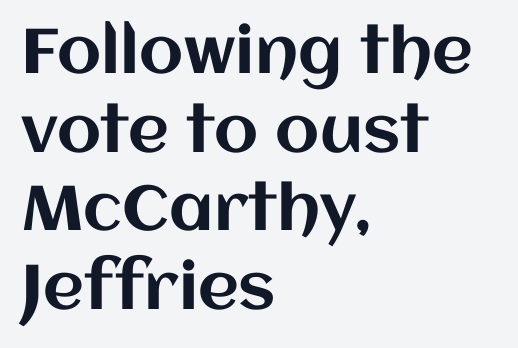
{"italic": "no", "width": "normal", "stroke_contrast": "medium", "x_height": "large", "monospaced": "no", "underline": "no", "align": "left", "line_spacing": "normal", "line_spacing_ratio": 1.25, "letter_spacing": "normal", "letter_spacing_em": 0.0, "glyph_px": 63}
